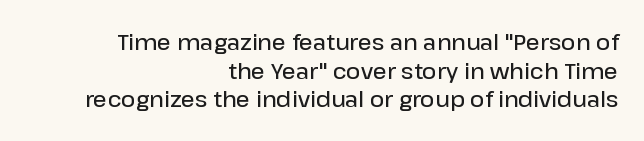
{"italic": "no", "bold": "semi", "underline": "no", "align": "right", "line_spacing": "normal", "line_spacing_ratio": 1.3, "letter_spacing": "normal", "letter_spacing_em": 0.0, "glyph_px": 22}
